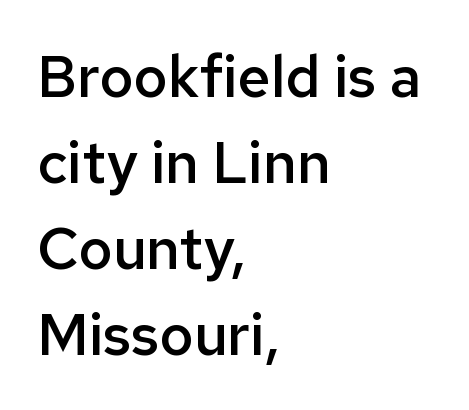
Q: Is the text bold? A: Semi-bold.
Q: Is the text italic (slanted)? A: No, it is upright.
Q: Is the typeface a serif or a sans-serif typeface? A: Sans-serif.
Q: Is the text underlined? A: No.
Q: How is the paragraph aligned? A: Left-aligned.
Q: Is the spacing between letters normal or unusually wide? A: Normal.
Q: Is the spacing between lines tight, normal or loose? A: Normal.
Q: Width (condensed, normal, or wide)? A: Normal.
Q: Stroke contrast? A: Low.
Q: x-height? A: Medium.
Q: Monospaced? A: No.
